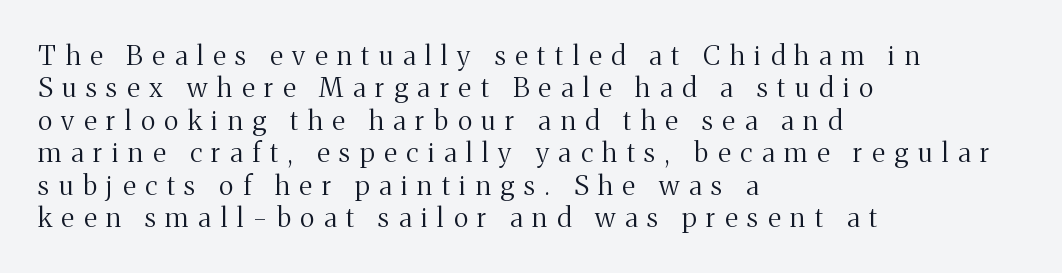
Caption: multi-line text, flush left, ragged right. Beneath every word, the page is bare. This is the regular roman posture of the typeface. The gaps between neighbouring characters are conspicuously large.
